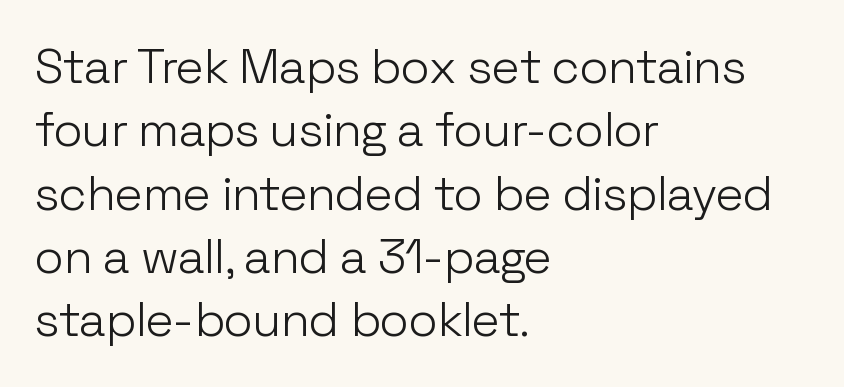
{"serif": "no", "italic": "no", "bold": "no", "weight": "light", "width": "normal", "stroke_contrast": "low", "x_height": "medium", "monospaced": "no", "underline": "no", "align": "left", "line_spacing": "normal", "line_spacing_ratio": 1.32, "letter_spacing": "normal", "letter_spacing_em": 0.0, "glyph_px": 48}
